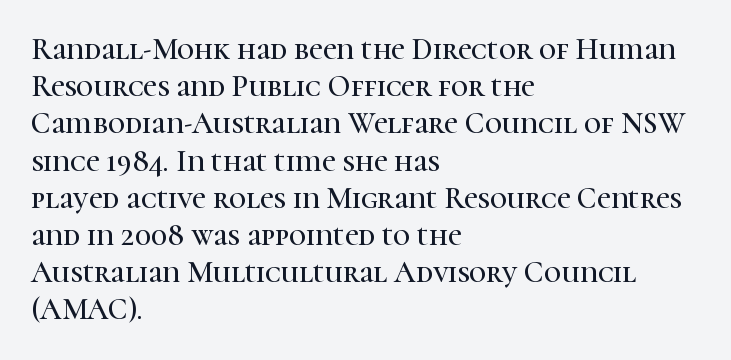
Caption: multi-line text, flush left, ragged right. The foot of each line stays bare and open. Nothing unusual about the tracking: characters are spaced as the font intends. Old-style or modern, the face here clearly has serifs. Tall strokes in this sample are plumb rather than angled. Is this a fixed-width face? No — the glyphs have proportional, varying widths.
